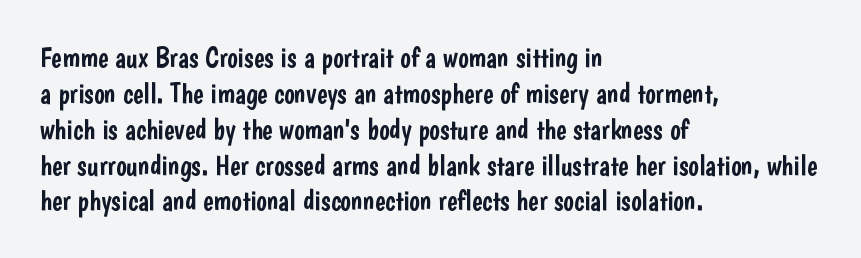
Q: Is the text italic (slanted)? A: No, it is upright.
Q: Is the typeface a serif or a sans-serif typeface? A: Sans-serif.
Q: Is the text underlined? A: No.
Q: How is the paragraph aligned? A: Left-aligned.
Q: Is the spacing between letters normal or unusually wide? A: Normal.
Q: Is the spacing between lines tight, normal or loose? A: Normal.
Q: Width (condensed, normal, or wide)? A: Condensed.
Q: Stroke contrast? A: Low.
Q: x-height? A: Medium.
Q: Monospaced? A: No.
